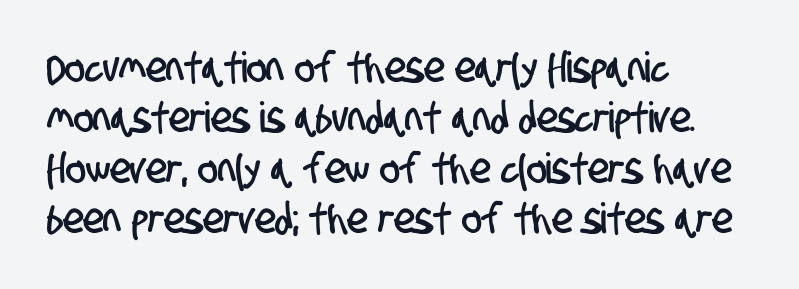
Q: Is the typeface a serif or a sans-serif typeface? A: Sans-serif.
Q: Is the text underlined? A: No.
Q: How is the paragraph aligned? A: Left-aligned.
Q: Is the spacing between letters normal or unusually wide? A: Normal.
Q: Width (condensed, normal, or wide)? A: Condensed.
Q: Stroke contrast? A: Low.
Q: x-height? A: Large.
Q: Monospaced? A: No.
